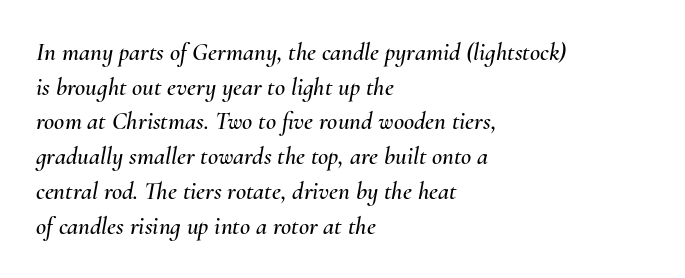
The image shows 25 px text type, italic (leaning right); set left-aligned, normal line spacing (1.39x), normal letter spacing, not underlined.
